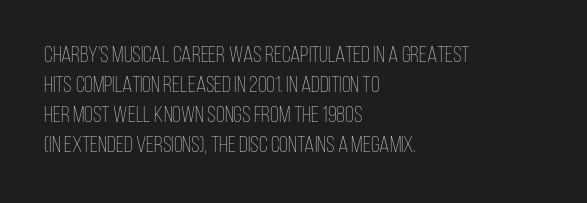
{"italic": "no", "bold": "no", "underline": "no", "align": "left", "line_spacing": "normal", "line_spacing_ratio": 1.31, "letter_spacing": "normal", "letter_spacing_em": 0.0, "glyph_px": 23}
